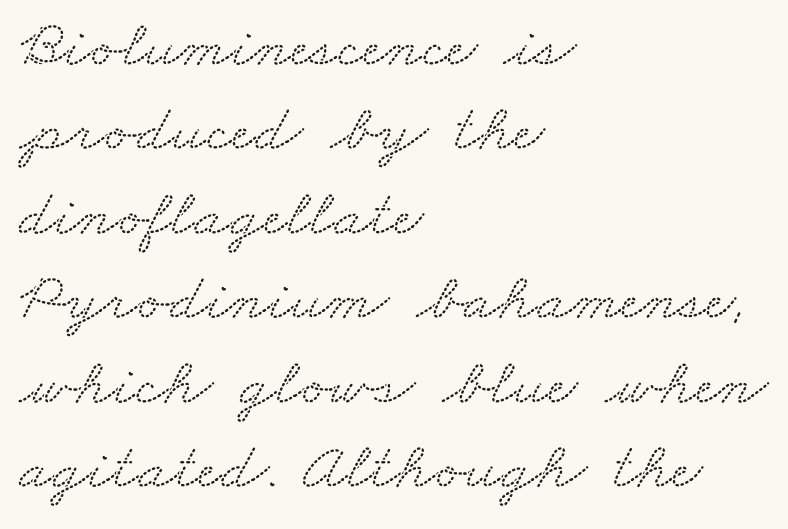
Q: Is the typeface a serif or a sans-serif typeface? A: Serif.
Q: Is the text underlined? A: No.
Q: How is the paragraph aligned? A: Left-aligned.
Q: Is the spacing between letters normal or unusually wide? A: Normal.
Q: Is the spacing between lines tight, normal or loose? A: Normal.
Q: Width (condensed, normal, or wide)? A: Wide.
Q: Stroke contrast? A: Low.
Q: x-height? A: Small.
Q: Monospaced? A: No.
